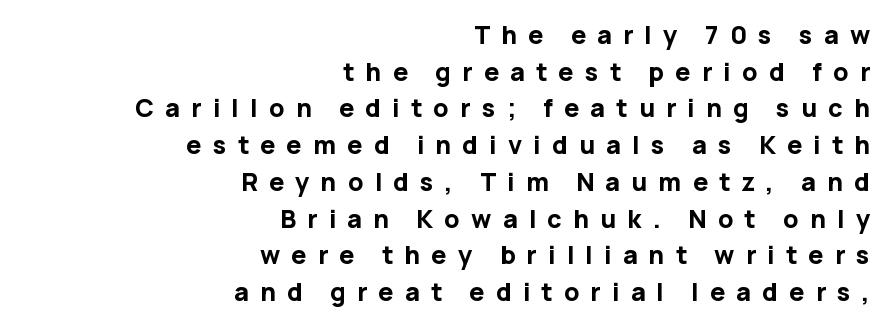
The image shows 25 px bold type, upright; set right-aligned, normal line spacing (1.47x), unusually wide letter spacing (+0.45 em), not underlined.
